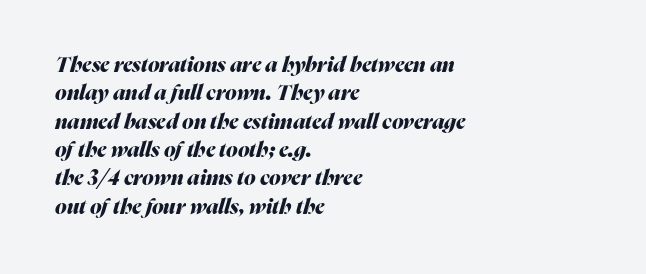
{"italic": "yes", "lean": "right", "slant_degrees": 16, "bold": "yes", "underline": "no", "align": "left", "line_spacing": "normal", "line_spacing_ratio": 1.35, "letter_spacing": "normal", "letter_spacing_em": 0.0, "glyph_px": 21}
